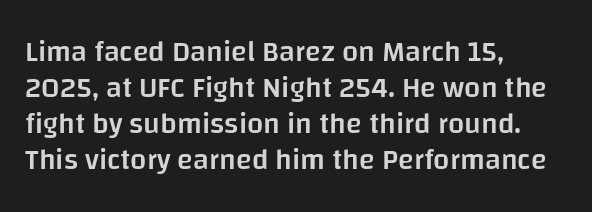
The image shows 29 px semibold sans-serif type, upright; set left-aligned, line spacing 1.24x, normal letter spacing, not underlined; low stroke contrast and a large x-height.
